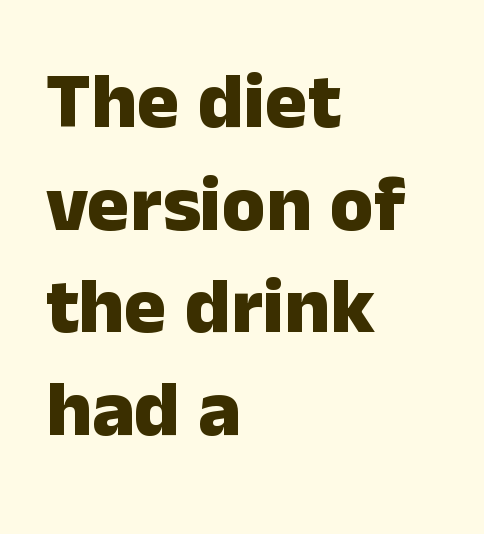
The image shows 79 px heavy sans-serif type, upright; set left-aligned, normal line spacing (1.3x), normal letter spacing, not underlined; low stroke contrast and a medium x-height.
